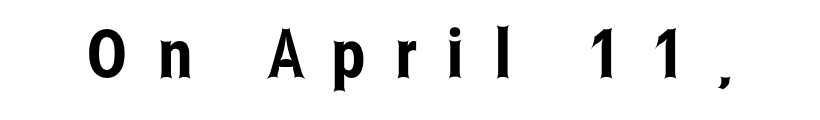
Q: Is the text italic (slanted)? A: No, it is upright.
Q: Is the typeface a serif or a sans-serif typeface? A: Sans-serif.
Q: Is the text underlined? A: No.
Q: Is the spacing between letters normal or unusually wide? A: Unusually wide.
Q: Width (condensed, normal, or wide)? A: Condensed.
Q: Stroke contrast? A: Low.
Q: x-height? A: Medium.
Q: Monospaced? A: No.
